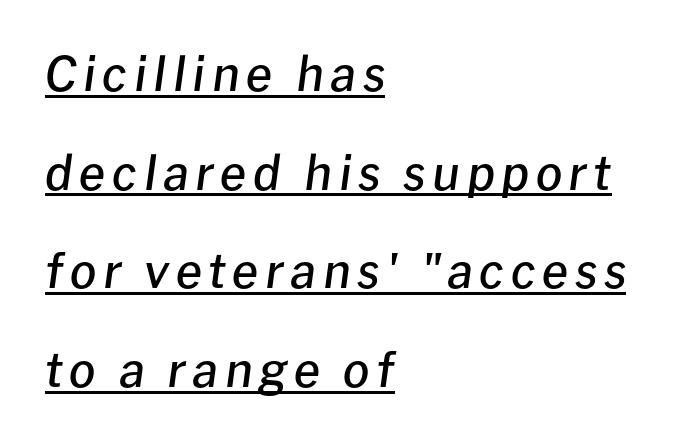
Q: Is the text bold? A: Semi-bold.
Q: Is the text italic (slanted)? A: Yes, it leans right by about 8 degrees.
Q: Is the text underlined? A: Yes.
Q: How is the paragraph aligned? A: Left-aligned.
Q: Is the spacing between lines tight, normal or loose? A: Loose.
Q: Width (condensed, normal, or wide)? A: Normal.
Q: Stroke contrast? A: Low.
Q: x-height? A: Medium.
Q: Monospaced? A: No.
